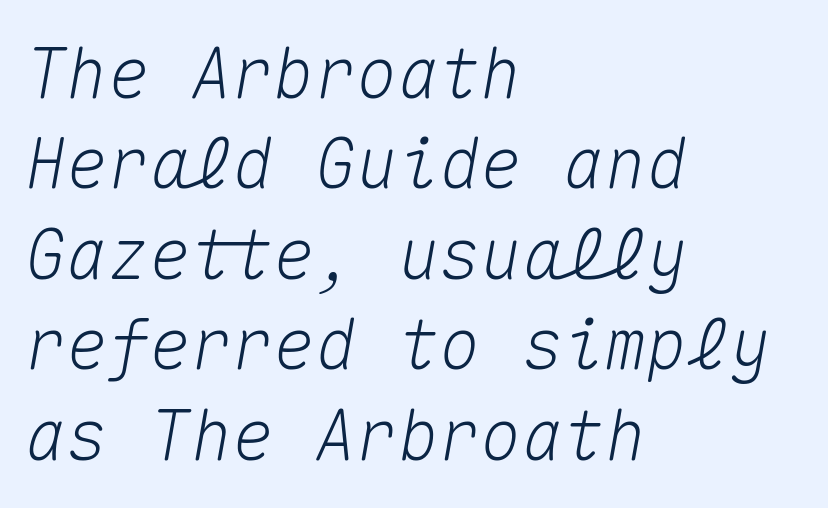
The image shows 69 px text type, italic (leaning right), monospaced; set left-aligned, normal line spacing (1.31x), normal letter spacing, not underlined; medium stroke contrast and a medium x-height.
